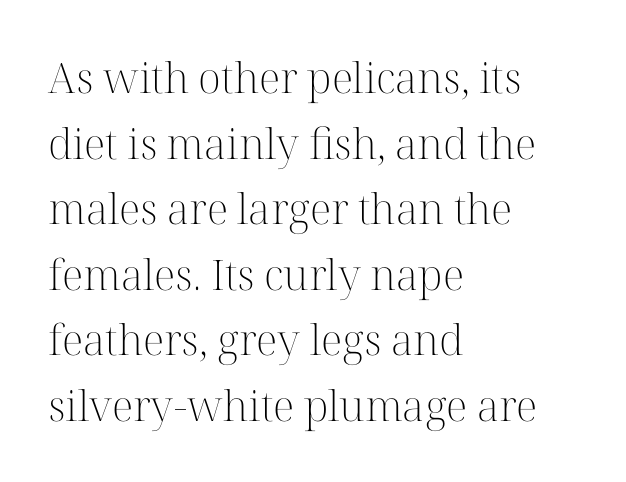
Small tapered or slab feet sit at the stroke ends, so this counts as serif. Compared with typical body copy, the letter spacing here is the same. Nothing heavy about these letters — not bold at all. Descenders are the only things crossing below the line.
